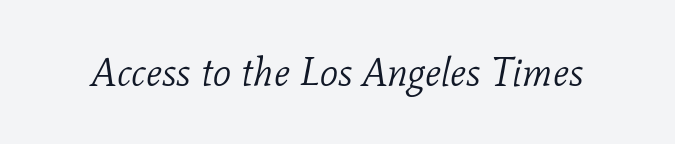
Q: Is the text bold? A: No.
Q: Is the text italic (slanted)? A: Yes, it leans right by about 11 degrees.
Q: Is the typeface a serif or a sans-serif typeface? A: Serif.
Q: Is the text underlined? A: No.
Q: Is the spacing between letters normal or unusually wide? A: Normal.
Q: Width (condensed, normal, or wide)? A: Normal.
Q: Stroke contrast? A: Low.
Q: x-height? A: Medium.
Q: Monospaced? A: No.
